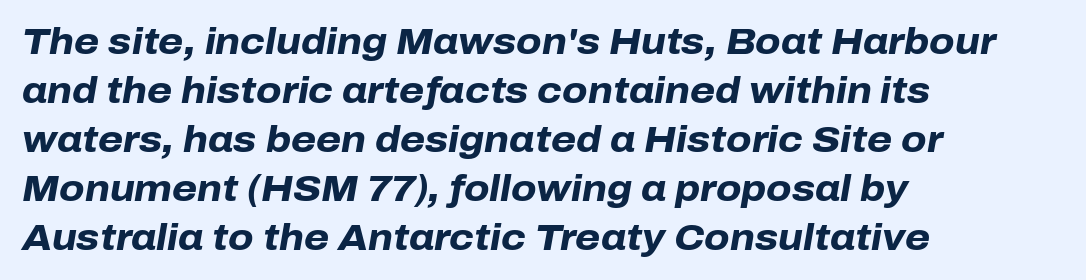
Plenty of ink on the page — the face is bold. Spacing verdict: proportional, widths tailored to each character. Casual observation: everything's shoved over to the left. Summary of vertical rhythm: regular, with standard interline spacing. Slant detected: the letters are inclined.
